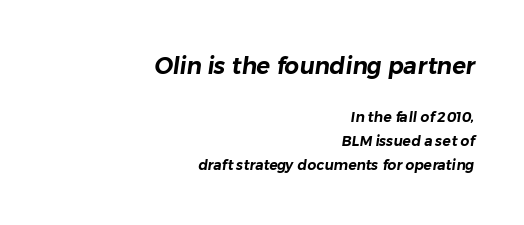
{"underline": "no", "align": "right", "line_spacing": "normal", "line_spacing_ratio": 1.69, "letter_spacing": "normal", "letter_spacing_em": 0.0, "larger_block": "first", "size_ratio": 1.64, "glyph_px": 23}
